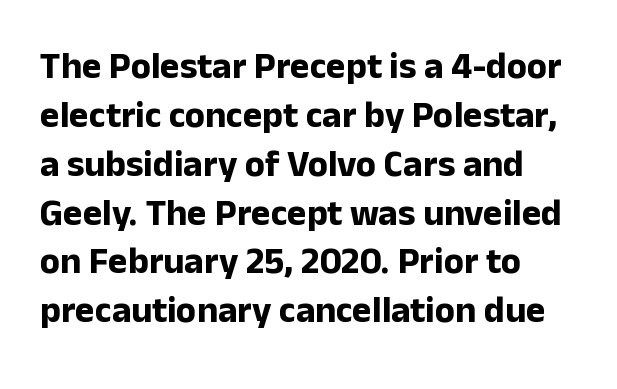
The image shows 37 px bold sans-serif type, upright; set left-aligned, normal line spacing (1.32x), normal letter spacing, not underlined; low stroke contrast and a medium x-height.
